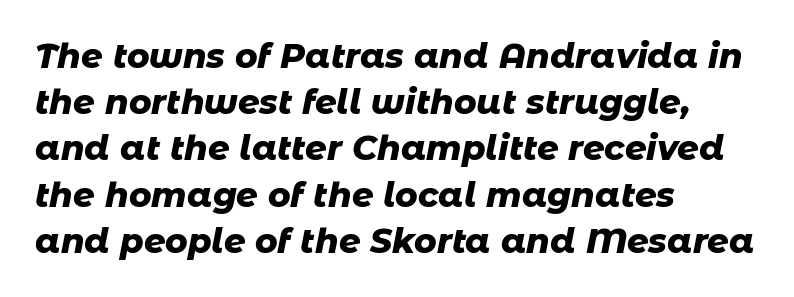
{"italic": "yes", "lean": "right", "slant_degrees": 11, "bold": "yes", "weight": "heavy", "width": "normal", "stroke_contrast": "low", "x_height": "medium", "monospaced": "no", "underline": "no", "align": "left", "line_spacing": "normal", "line_spacing_ratio": 1.36, "letter_spacing": "normal", "letter_spacing_em": 0.0, "glyph_px": 34}
